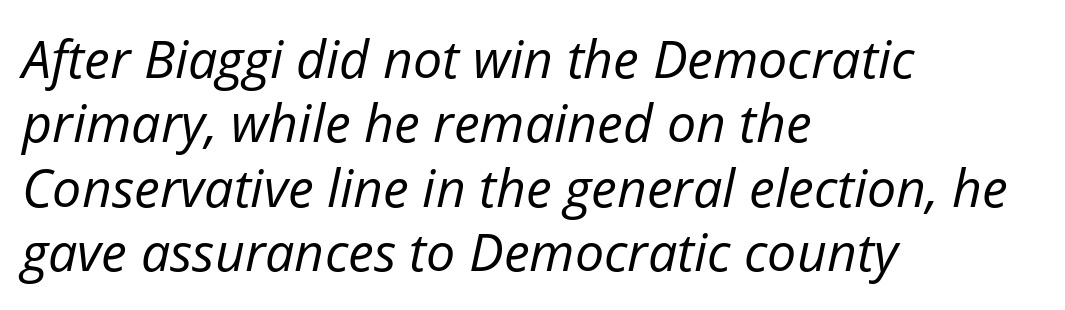
The rendering applies a slant to the glyphs. A classic flush-left, rag-right setting is used for this passage. Heft: none added — not bold. Observe the ordinary spacing: letters are neighbours, not strangers.
